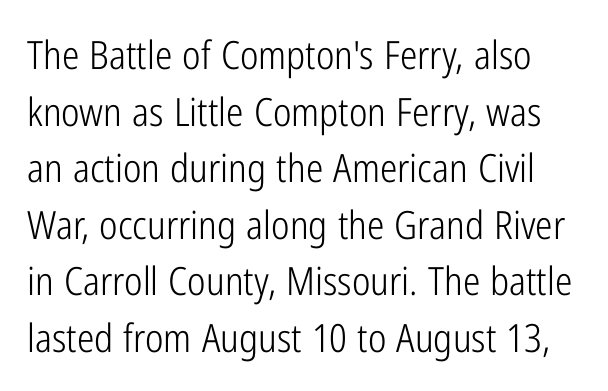
The image shows 39 px light, condensed sans-serif type, upright; set normal line spacing (1.45x), normal letter spacing, not underlined; low stroke contrast and a medium x-height.
